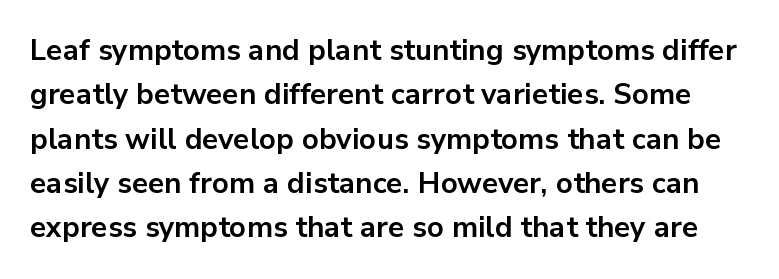
{"serif": "no", "italic": "no", "bold": "yes", "weight": "bold", "width": "normal", "stroke_contrast": "low", "x_height": "medium", "monospaced": "no", "underline": "no", "line_spacing": "normal", "line_spacing_ratio": 1.53, "letter_spacing": "normal", "letter_spacing_em": 0.0, "glyph_px": 29}
